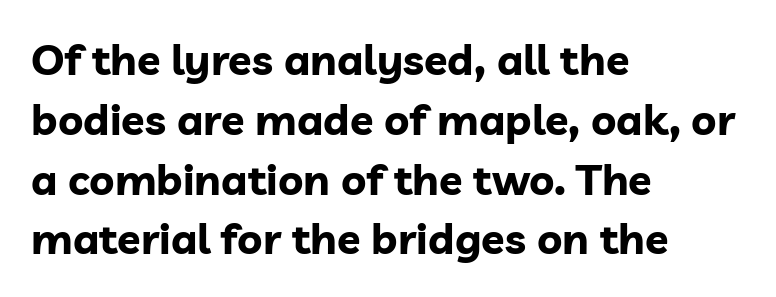
The image shows 43 px bold sans-serif type, upright; set left-aligned, normal line spacing (1.39x), normal letter spacing, not underlined; low stroke contrast and a medium x-height.
